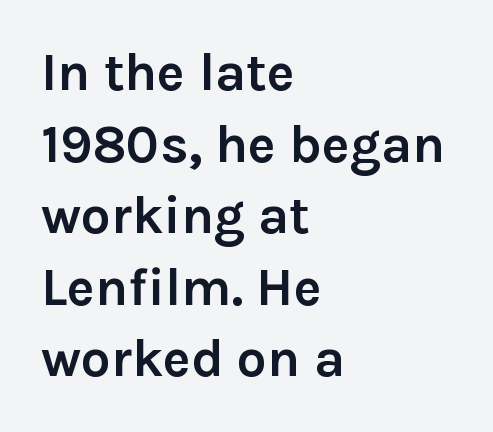
The image shows 53 px semibold sans-serif type, upright; set left-aligned, normal line spacing (1.35x), normal letter spacing, not underlined; low stroke contrast and a medium x-height.
